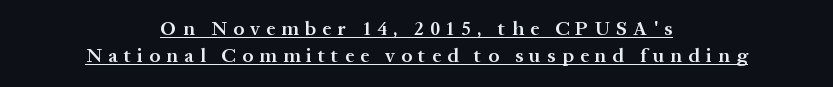
Q: Is the text bold? A: Semi-bold.
Q: Is the text italic (slanted)? A: No, it is upright.
Q: Is the text underlined? A: Yes.
Q: How is the paragraph aligned? A: Centered.
Q: Is the spacing between letters normal or unusually wide? A: Unusually wide.
Q: Is the spacing between lines tight, normal or loose? A: Normal.
